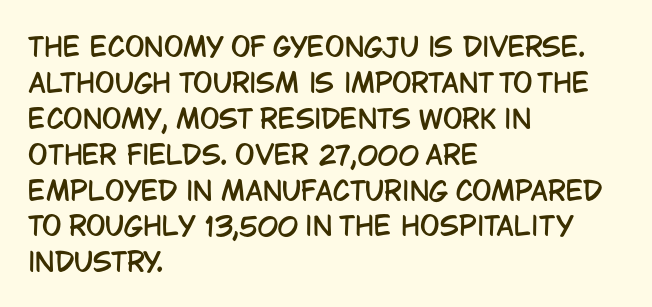
This is roman type, the default non-slanted kind. Standard letterfit; no display-style spreading of the glyphs. Evenly set lines give the paragraph a standard silhouette. The specimen omits any rule beneath the text block's lines. The paragraph shown leans on its left margin.
